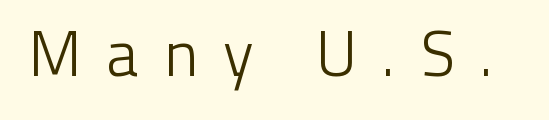
{"serif": "no", "italic": "no", "bold": "no", "weight": "light", "width": "normal", "stroke_contrast": "low", "x_height": "medium", "monospaced": "no", "underline": "no", "letter_spacing": "wide", "letter_spacing_em": 0.37, "glyph_px": 64}
